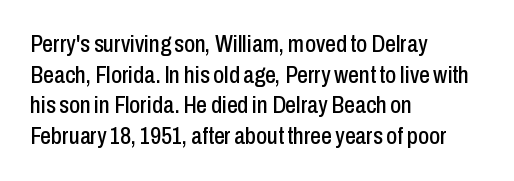
These lines stack with their left ends in a neat column. This sample uses plain, unmodified letter spacing. Rows of type keep a routine distance in the vertical direction. The glyphs are unaccompanied by any horizontal stroke below them. Vertical strokes here are truly vertical.
